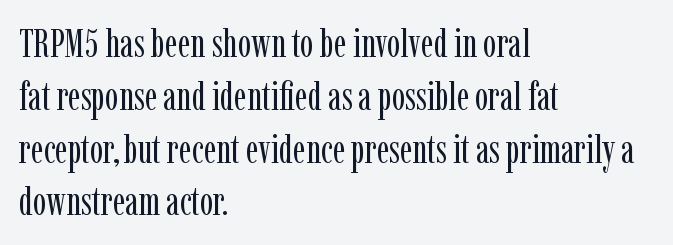
{"serif": "yes", "italic": "no", "bold": "no", "weight": "regular", "width": "condensed", "stroke_contrast": "low", "x_height": "medium", "monospaced": "no", "underline": "no", "align": "left", "line_spacing": "normal", "line_spacing_ratio": 1.32, "letter_spacing": "normal", "letter_spacing_em": 0.0, "glyph_px": 40}
